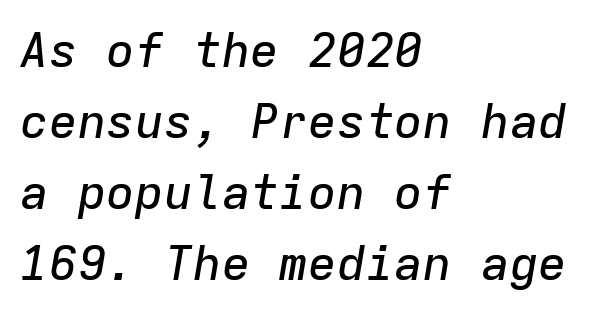
{"italic": "yes", "lean": "right", "slant_degrees": 9, "width": "normal", "stroke_contrast": "low", "x_height": "medium", "monospaced": "yes", "underline": "no", "align": "left", "line_spacing": "normal", "line_spacing_ratio": 1.48, "letter_spacing": "normal", "letter_spacing_em": 0.0, "glyph_px": 48}
